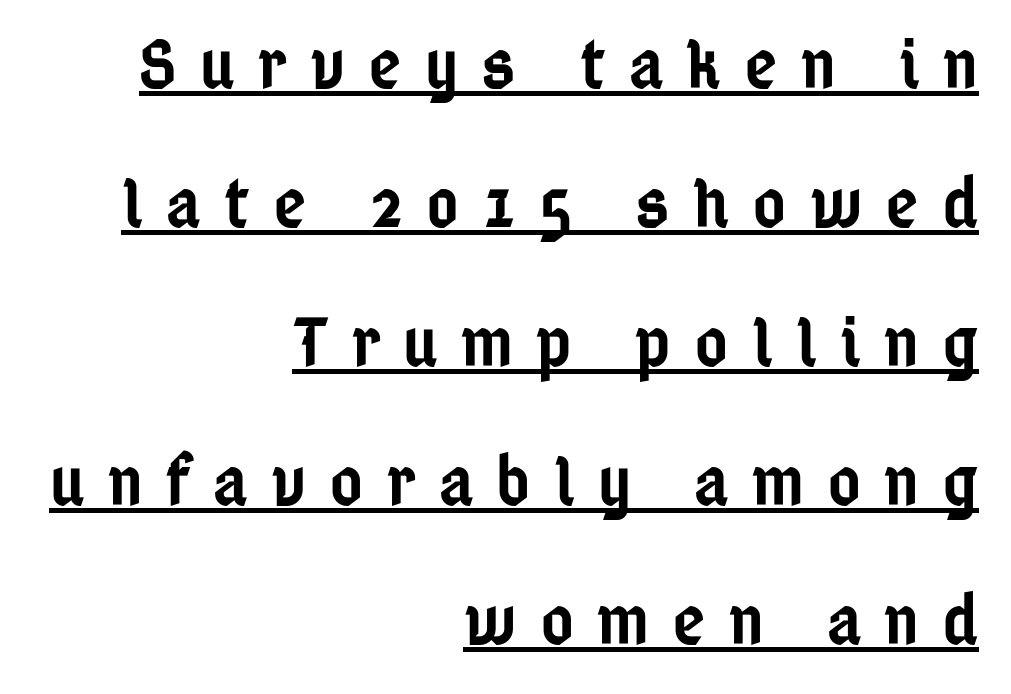
The image shows 72 px semibold, condensed sans-serif type, upright; set right-aligned, loose line spacing (1.93x), unusually wide letter spacing (+0.32 em), underlined; low stroke contrast and a medium x-height.
